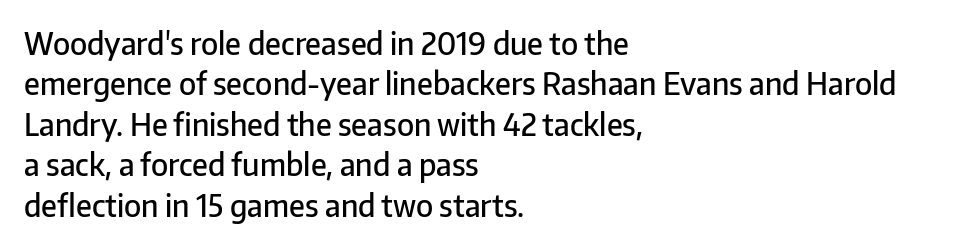
The image shows 30 px semibold sans-serif type, upright; set left-aligned, normal line spacing (1.35x), normal letter spacing, not underlined; low stroke contrast and a medium x-height.
